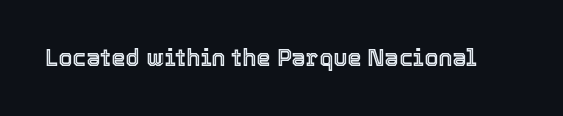
Each word holds together tightly as a unit, with standard inter-letter gaps. Posture: upright roman. The specimen omits any rule beneath the text block's lines.
